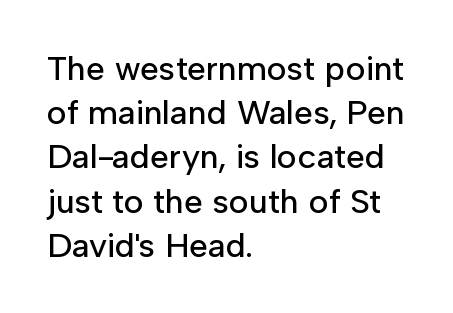
Q: Is the text italic (slanted)? A: No, it is upright.
Q: Is the typeface a serif or a sans-serif typeface? A: Sans-serif.
Q: Is the text underlined? A: No.
Q: How is the paragraph aligned? A: Left-aligned.
Q: Is the spacing between letters normal or unusually wide? A: Normal.
Q: Is the spacing between lines tight, normal or loose? A: Normal.
Q: Width (condensed, normal, or wide)? A: Normal.
Q: Stroke contrast? A: Low.
Q: x-height? A: Medium.
Q: Monospaced? A: No.
